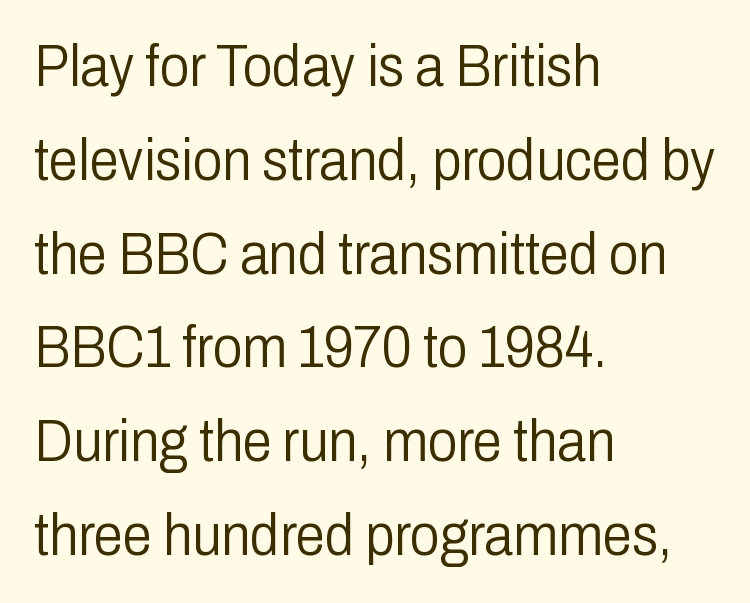
Q: Is the text bold? A: No.
Q: Is the text italic (slanted)? A: No, it is upright.
Q: Is the typeface a serif or a sans-serif typeface? A: Sans-serif.
Q: Is the text underlined? A: No.
Q: How is the paragraph aligned? A: Left-aligned.
Q: Is the spacing between letters normal or unusually wide? A: Normal.
Q: Is the spacing between lines tight, normal or loose? A: Normal.
Q: Width (condensed, normal, or wide)? A: Condensed.
Q: Stroke contrast? A: Low.
Q: x-height? A: Medium.
Q: Monospaced? A: No.
